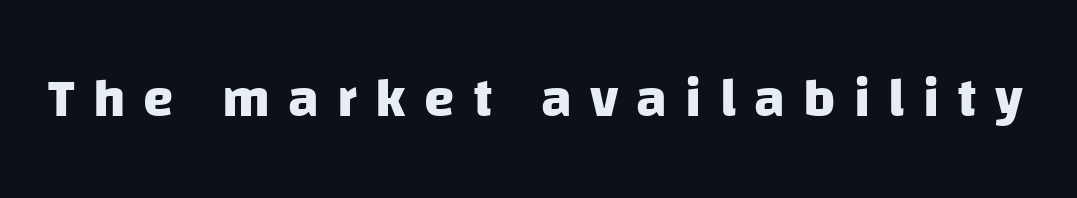
The glyphs are unaccompanied by any horizontal stroke below them. You could not count columns in this text — the font is proportionally spaced. Students, note that the glyphs here are deliberately spaced far apart. I'd describe the lettering as bold — thick and assertive. I'd call this a sans setting — the letters go barefoot.
